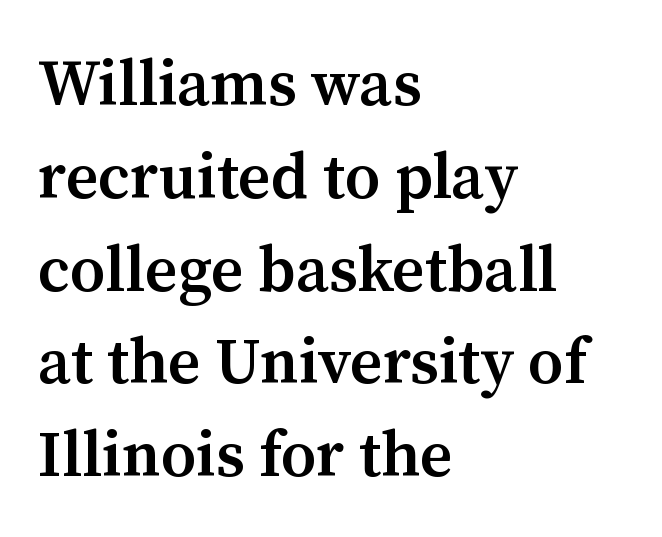
Q: Is the text bold? A: Semi-bold.
Q: Is the text italic (slanted)? A: No, it is upright.
Q: Is the typeface a serif or a sans-serif typeface? A: Serif.
Q: Is the text underlined? A: No.
Q: How is the paragraph aligned? A: Left-aligned.
Q: Is the spacing between letters normal or unusually wide? A: Normal.
Q: Is the spacing between lines tight, normal or loose? A: Normal.
Q: Width (condensed, normal, or wide)? A: Normal.
Q: Stroke contrast? A: Medium.
Q: x-height? A: Medium.
Q: Monospaced? A: No.
